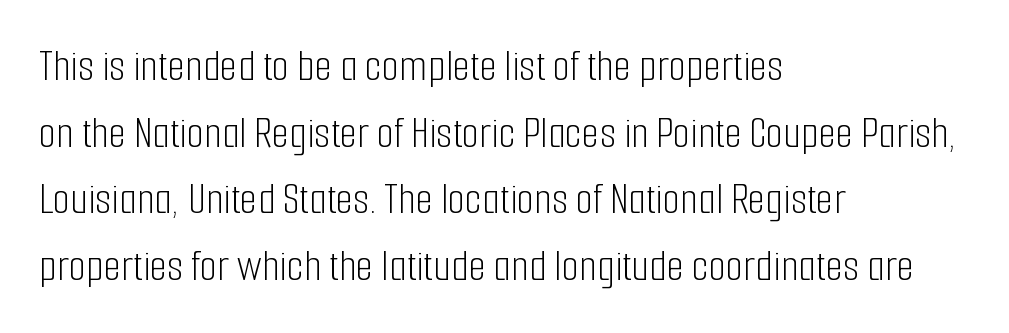
The image shows 45 px light, condensed sans-serif type, upright; set left-aligned, normal line spacing (1.48x), normal letter spacing, not underlined; low stroke contrast and a medium x-height.
